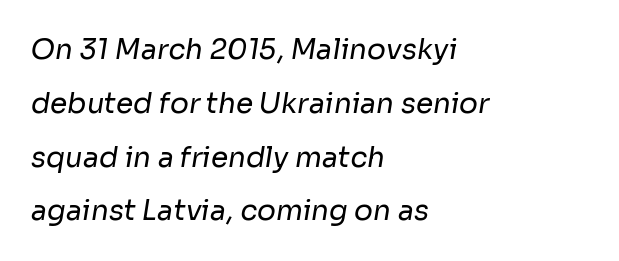
{"serif": "no", "bold": "no", "weight": "regular", "width": "normal", "stroke_contrast": "low", "x_height": "medium", "monospaced": "no", "underline": "no", "align": "left", "line_spacing": "loose", "line_spacing_ratio": 1.92, "letter_spacing": "normal", "letter_spacing_em": 0.0, "glyph_px": 28}
